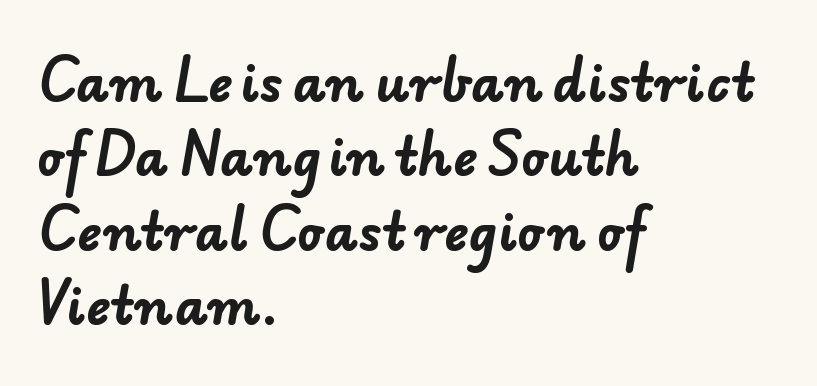
{"serif": "no", "bold": "yes", "weight": "bold", "width": "normal", "stroke_contrast": "low", "x_height": "small", "monospaced": "no", "underline": "no", "align": "left", "line_spacing": "normal", "line_spacing_ratio": 1.46, "letter_spacing": "normal", "letter_spacing_em": 0.0, "glyph_px": 51}
